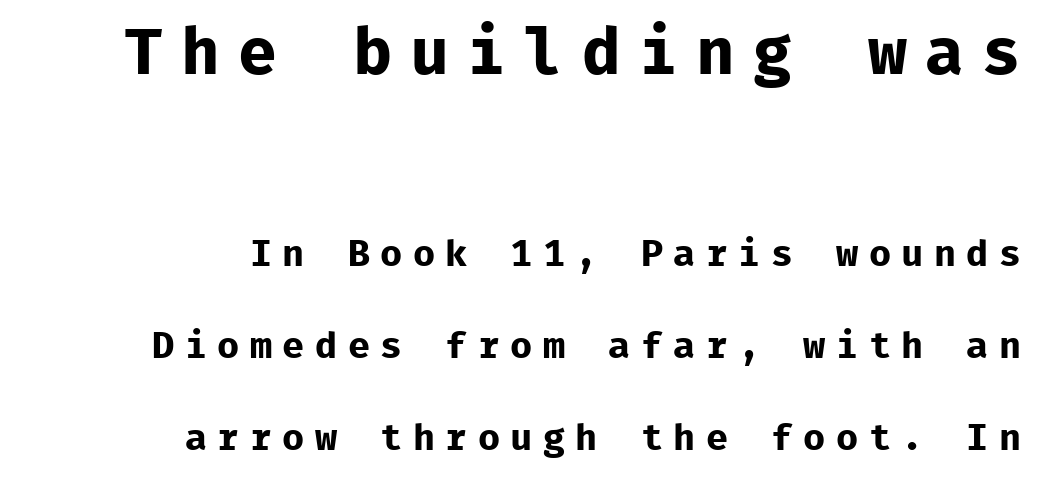
{"serif": "no", "italic": "no", "bold": "yes", "weight": "bold", "width": "normal", "stroke_contrast": "low", "x_height": "medium", "monospaced": "yes", "underline": "no", "align": "right", "line_spacing": "loose", "line_spacing_ratio": 2.49, "letter_spacing": "wide", "letter_spacing_em": 0.28, "larger_block": "first", "size_ratio": 1.76, "glyph_px": 65}
